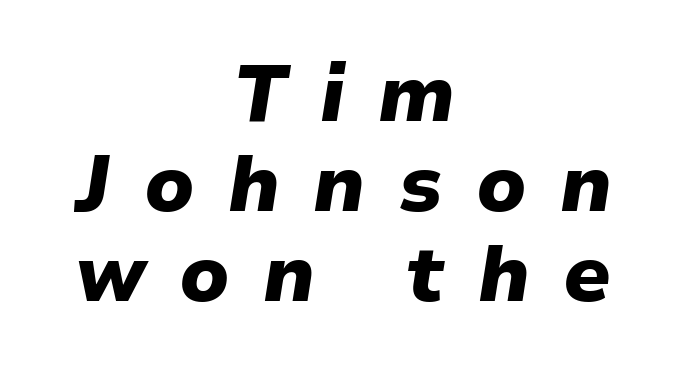
{"italic": "yes", "lean": "right", "slant_degrees": 9, "bold": "yes", "weight": "heavy", "width": "normal", "stroke_contrast": "low", "x_height": "medium", "monospaced": "no", "underline": "no", "align": "center", "line_spacing": "tight", "line_spacing_ratio": 1.14, "letter_spacing": "wide", "letter_spacing_em": 0.42, "glyph_px": 79}
